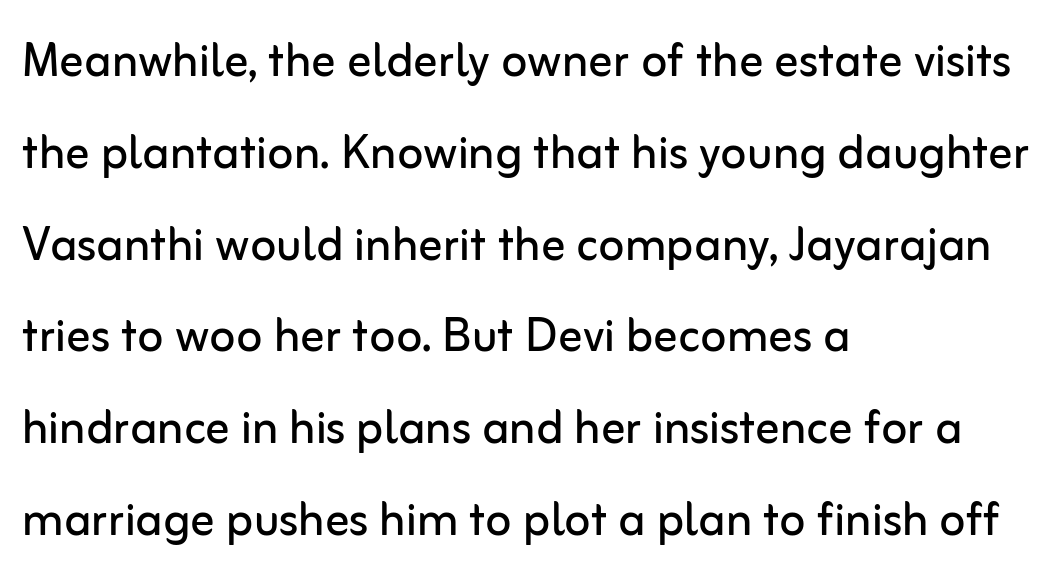
{"serif": "no", "italic": "no", "bold": "no", "weight": "regular", "width": "normal", "stroke_contrast": "low", "x_height": "medium", "monospaced": "no", "underline": "no", "align": "left", "line_spacing": "normal", "line_spacing_ratio": 1.53, "letter_spacing": "normal", "letter_spacing_em": 0.0, "glyph_px": 60}
